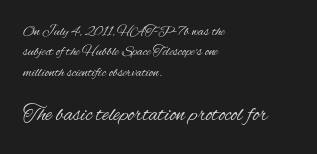
Q: Is the text bold? A: No.
Q: Is the text italic (slanted)? A: Yes.
Q: Is the text underlined? A: No.
Q: How is the paragraph aligned? A: Left-aligned.
Q: Is the spacing between letters normal or unusually wide? A: Normal.
Q: Is the spacing between lines tight, normal or loose? A: Normal.
Q: Which block of text is set in a larger size, the first (top) or the second (bottom)? A: The second (bottom) one.
